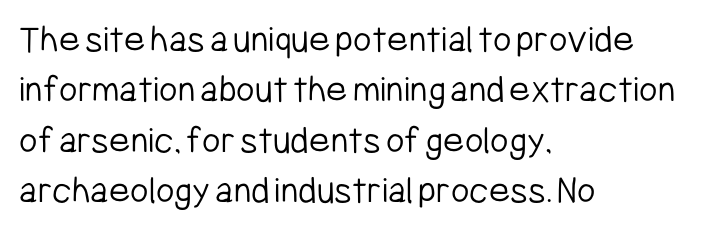
Q: Is the text bold? A: No.
Q: Is the text italic (slanted)? A: No, it is upright.
Q: Is the typeface a serif or a sans-serif typeface? A: Sans-serif.
Q: Is the text underlined? A: No.
Q: How is the paragraph aligned? A: Left-aligned.
Q: Is the spacing between letters normal or unusually wide? A: Normal.
Q: Is the spacing between lines tight, normal or loose? A: Normal.
Q: Width (condensed, normal, or wide)? A: Condensed.
Q: Stroke contrast? A: Low.
Q: x-height? A: Medium.
Q: Monospaced? A: No.
